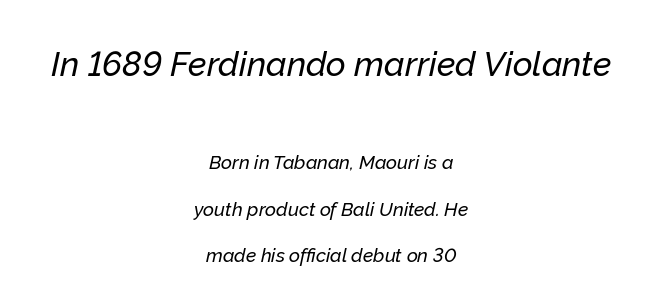
Q: Is the text italic (slanted)? A: Yes, it leans right by about 12 degrees.
Q: Is the text underlined? A: No.
Q: How is the paragraph aligned? A: Centered.
Q: Is the spacing between letters normal or unusually wide? A: Normal.
Q: Is the spacing between lines tight, normal or loose? A: Loose.
Q: Which block of text is set in a larger size, the first (top) or the second (bottom)? A: The first (top) one.
Q: Width (condensed, normal, or wide)? A: Normal.
Q: Stroke contrast? A: Low.
Q: x-height? A: Medium.
Q: Monospaced? A: No.
